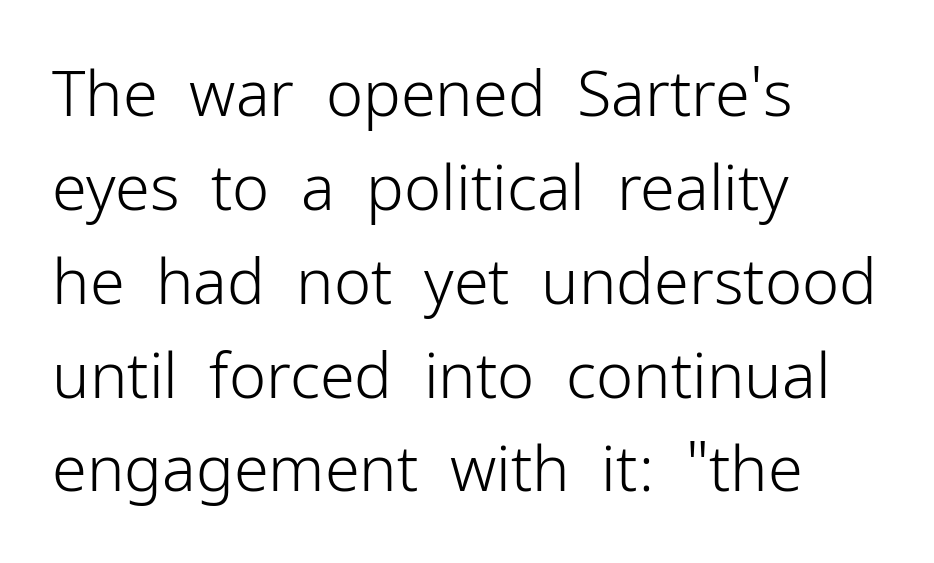
The image shows 63 px light sans-serif type, upright; set left-aligned, normal line spacing (1.49x), normal letter spacing, not underlined; low stroke contrast and a medium x-height.
